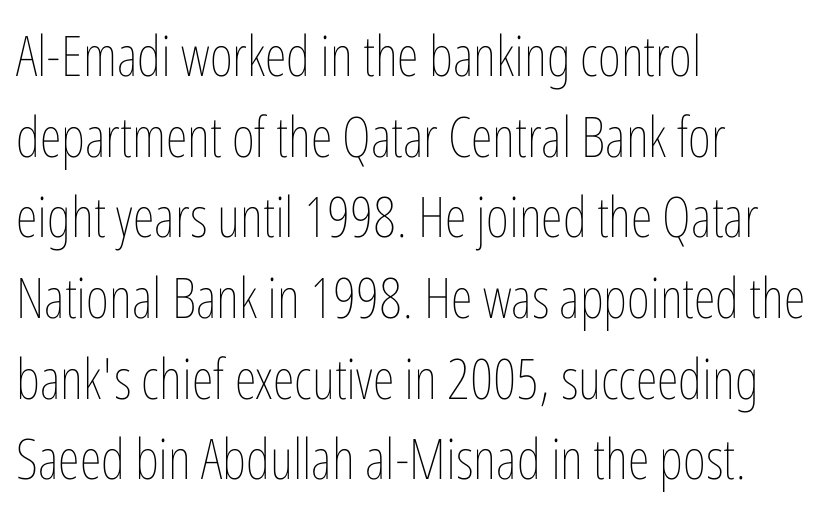
{"italic": "no", "bold": "no", "weight": "thin", "width": "condensed", "stroke_contrast": "low", "x_height": "medium", "monospaced": "no", "underline": "no", "align": "left", "line_spacing": "normal", "line_spacing_ratio": 1.44, "letter_spacing": "normal", "letter_spacing_em": 0.0, "glyph_px": 56}
